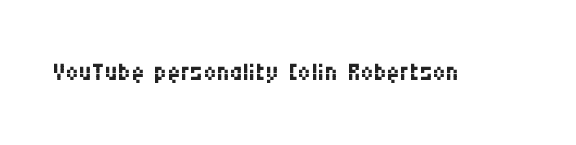
The image shows 36 px regular-weight, condensed sans-serif type, upright; set normal letter spacing, not underlined; medium stroke contrast and a large x-height.
